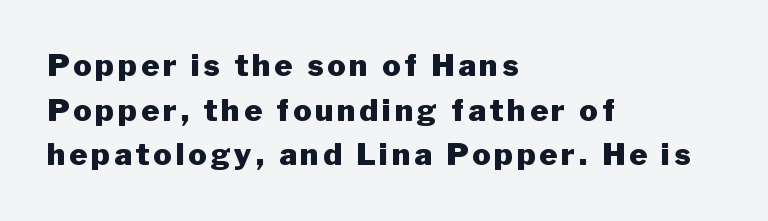
The image shows 30 px heavy sans-serif type, upright; set left-aligned, normal line spacing (1.49x), not underlined; low stroke contrast and a medium x-height.
